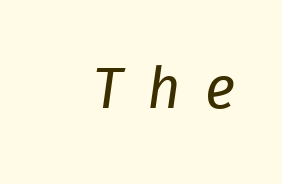
The image shows 58 px regular-weight type, italic (leaning right); set unusually wide letter spacing (+0.42 em), not underlined; low stroke contrast and a medium x-height.
